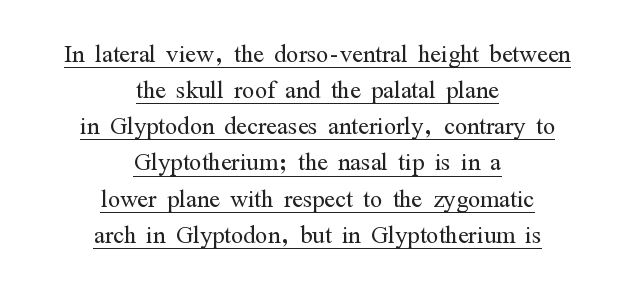
Horizontal alignment here is central, giving a formal, balanced look. Underlining? Definitely there. No extra ink here — the face is not bold. Regarding leading, the lines here are crowded together.
